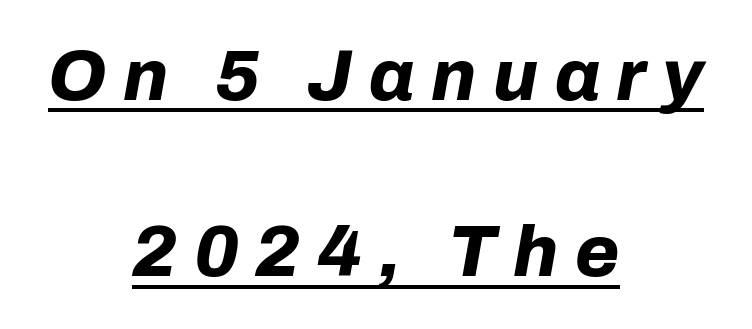
The image shows 72 px bold type, italic (leaning right); set centered, loose line spacing (2.45x), unusually wide letter spacing (+0.23 em), underlined; low stroke contrast and a medium x-height.
